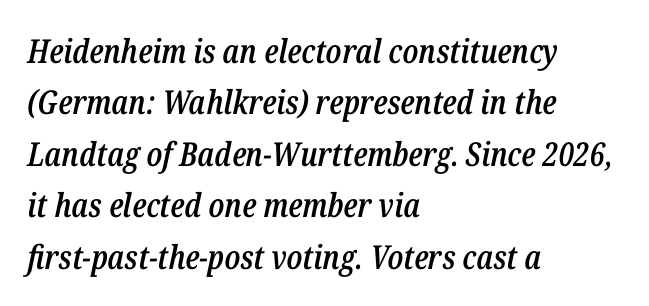
The image shows 33 px semibold, condensed type, italic (leaning right); set left-aligned, normal line spacing (1.56x), normal letter spacing, not underlined; low stroke contrast and a medium x-height.
